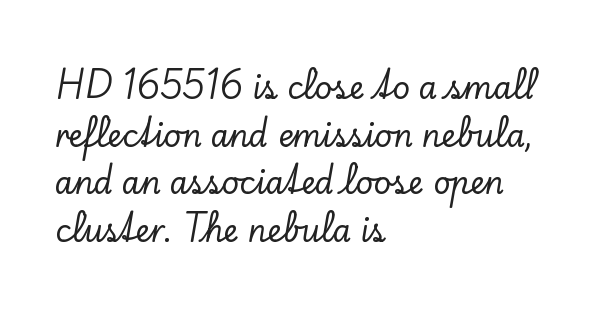
Q: Is the text italic (slanted)? A: Yes.
Q: Is the typeface a serif or a sans-serif typeface? A: Serif.
Q: Is the text underlined? A: No.
Q: How is the paragraph aligned? A: Left-aligned.
Q: Is the spacing between letters normal or unusually wide? A: Normal.
Q: Is the spacing between lines tight, normal or loose? A: Normal.
Q: Width (condensed, normal, or wide)? A: Normal.
Q: Stroke contrast? A: Low.
Q: x-height? A: Small.
Q: Monospaced? A: No.
